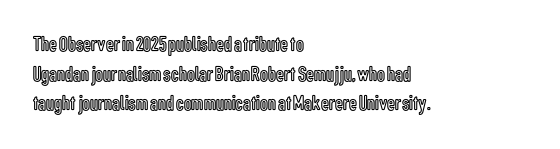
The passage shown stacks its lines at a standard gap. Look at the tracking — it's just the regular setting, nothing added. A typesetter would mark this as roman, not italic. Underlining? Definitely not there. One-word summary of the alignment: left.
